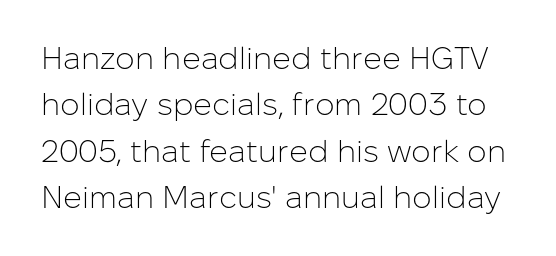
{"serif": "no", "italic": "no", "bold": "no", "weight": "light", "width": "normal", "stroke_contrast": "low", "x_height": "medium", "monospaced": "no", "underline": "no", "line_spacing": "normal", "line_spacing_ratio": 1.5, "letter_spacing": "normal", "letter_spacing_em": 0.0, "glyph_px": 31}
